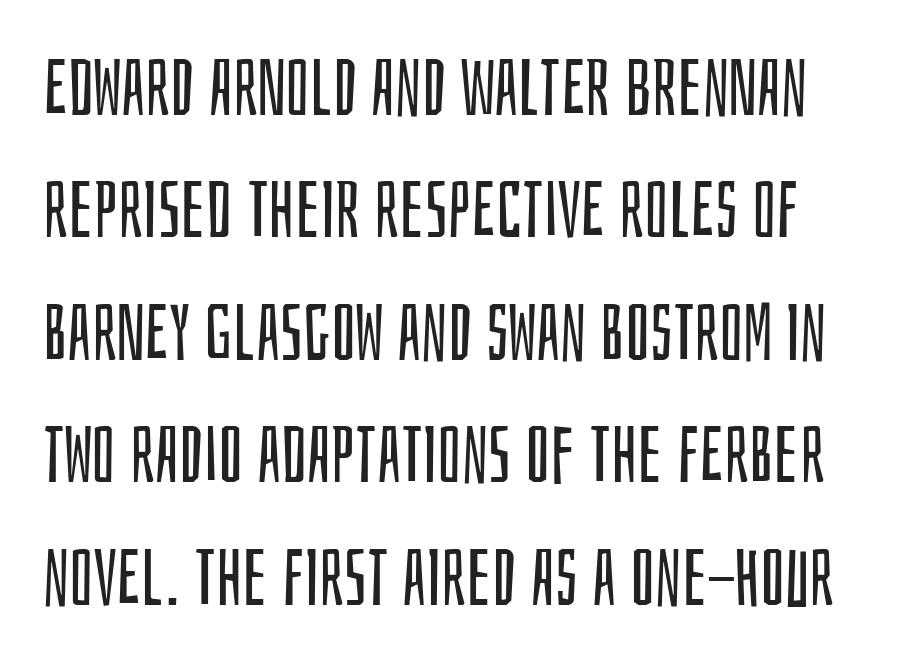
Rendered with straight, roman letterforms. Does the type have serifs? No, each stem ends abruptly. The area under the type is left untouched. The weight tops out at a normal text grade. Note the varied advance widths — an 'i' is clearly narrower than an 'm'. Does the leading feel generous? No, just average.
